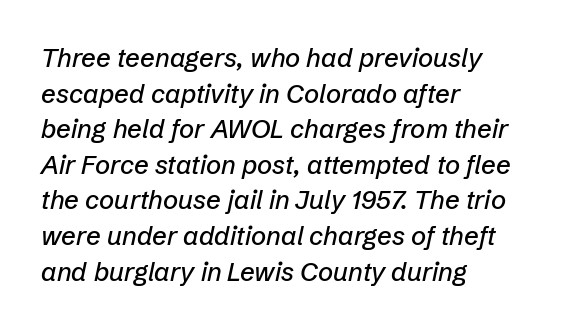
The image shows 26 px text type, italic (leaning right); set left-aligned, normal line spacing (1.37x), normal letter spacing, not underlined.
